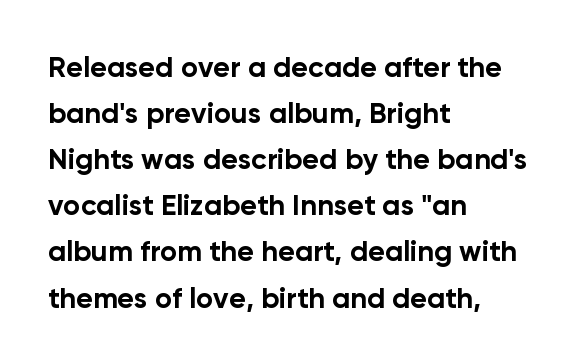
Q: Is the text bold? A: Yes.
Q: Is the text italic (slanted)? A: No, it is upright.
Q: Is the typeface a serif or a sans-serif typeface? A: Sans-serif.
Q: Is the text underlined? A: No.
Q: How is the paragraph aligned? A: Left-aligned.
Q: Is the spacing between letters normal or unusually wide? A: Normal.
Q: Is the spacing between lines tight, normal or loose? A: Normal.
Q: Width (condensed, normal, or wide)? A: Normal.
Q: Stroke contrast? A: Low.
Q: x-height? A: Medium.
Q: Monospaced? A: No.
